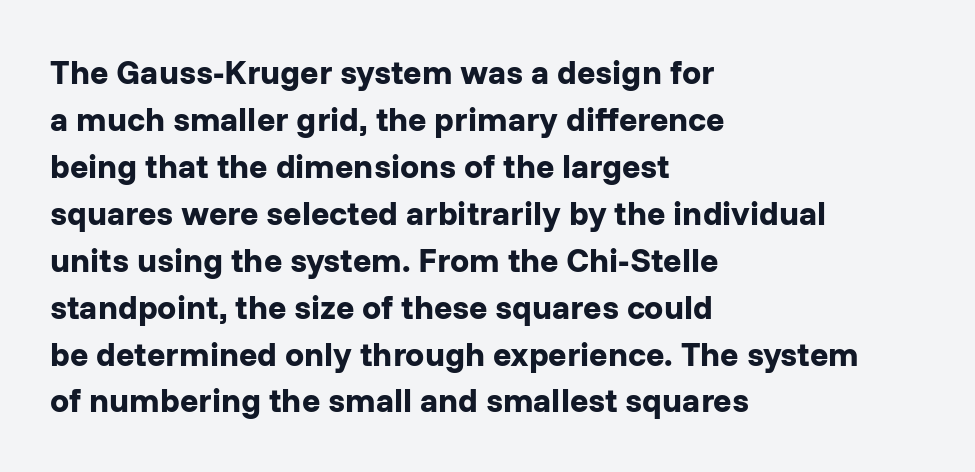
Does the weight exceed regular? Yes, all the way to bold. This sample uses plain, unmodified letter spacing. The letters carry no serifs — their stems end cleanly without finishing strokes. Here the designer chose a conventional face with non-uniform glyph widths. The type sits square on the baseline with zero lean. Teacher's note: observe the even left margin — that is flush-left alignment.
